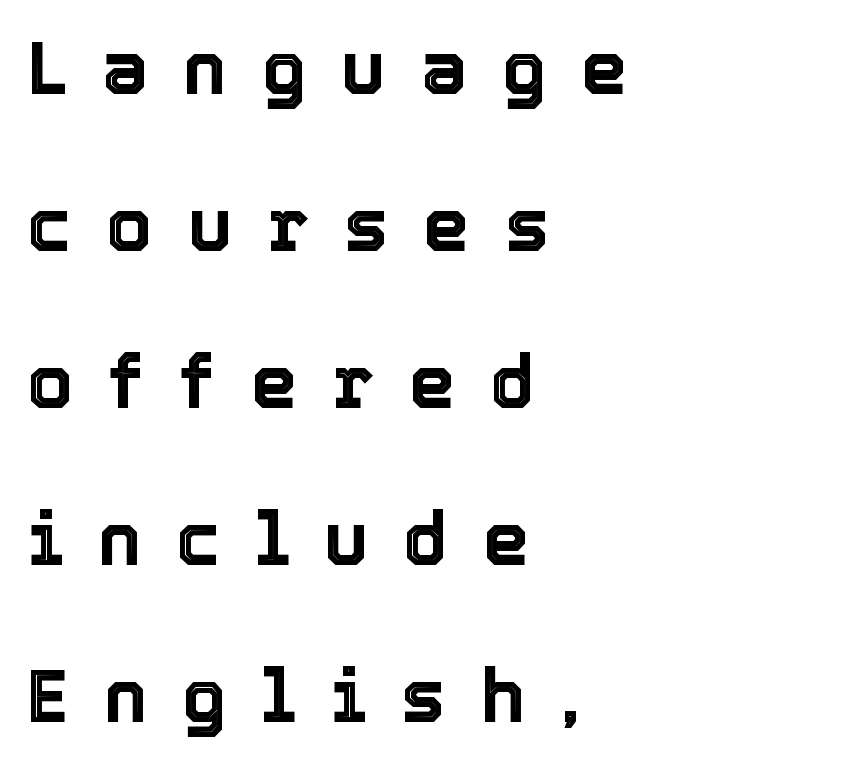
The image shows 74 px text type, upright; set left-aligned, loose line spacing (2.12x), unusually wide letter spacing (+0.47 em), not underlined; a medium x-height.
